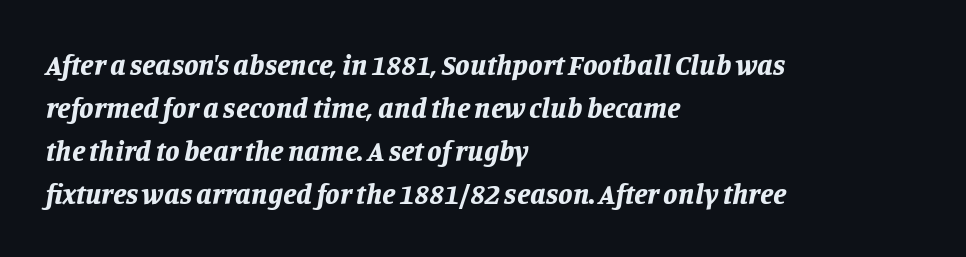
The image shows 29 px bold type, italic (leaning right); set left-aligned, normal line spacing (1.48x), normal letter spacing, not underlined; low stroke contrast and a large x-height.
